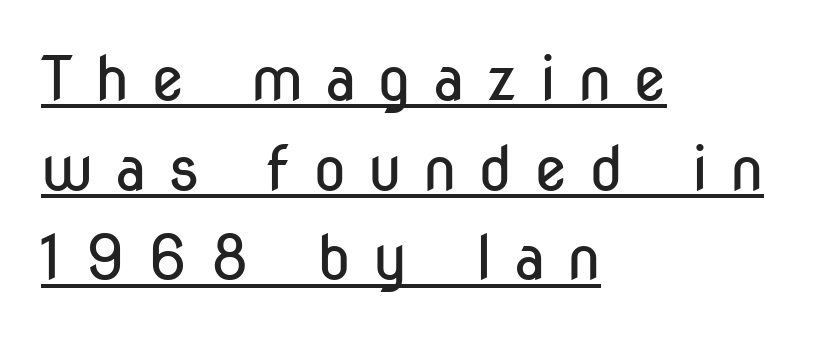
Q: Is the text bold? A: No.
Q: Is the text italic (slanted)? A: No, it is upright.
Q: Is the typeface a serif or a sans-serif typeface? A: Sans-serif.
Q: Is the text underlined? A: Yes.
Q: How is the paragraph aligned? A: Left-aligned.
Q: Is the spacing between letters normal or unusually wide? A: Unusually wide.
Q: Is the spacing between lines tight, normal or loose? A: Normal.
Q: Width (condensed, normal, or wide)? A: Condensed.
Q: Stroke contrast? A: Low.
Q: x-height? A: Medium.
Q: Monospaced? A: No.
